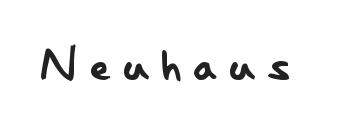
The image shows 56 px regular-weight, condensed sans-serif type, upright; set unusually wide letter spacing (+0.22 em), not underlined; low stroke contrast and a small x-height.
